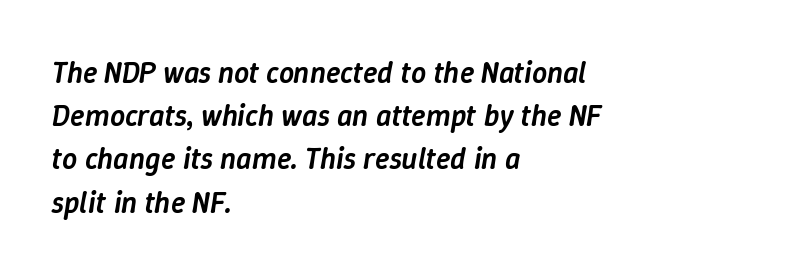
Varying glyph widths throughout — classic text-font behaviour. Underlining? Definitely not there. Would a proofreader flag this as italicized? Yes. Weight check: semibold — heavier than regular, not quite bold.
